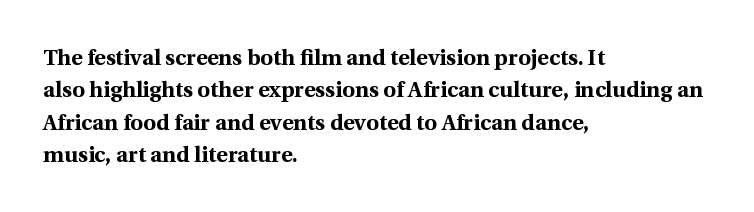
{"italic": "no", "bold": "yes", "underline": "no", "align": "left", "line_spacing": "normal", "line_spacing_ratio": 1.47, "letter_spacing": "normal", "letter_spacing_em": 0.0, "glyph_px": 22}
